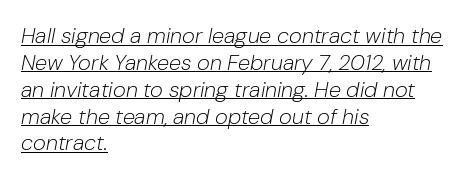
Words appear dense and cohesive because spacing is normal. Weight: in the light-to-regular range. The text carries the slant typical of an italic or oblique font. In CSS terms this would be text-align: left.
